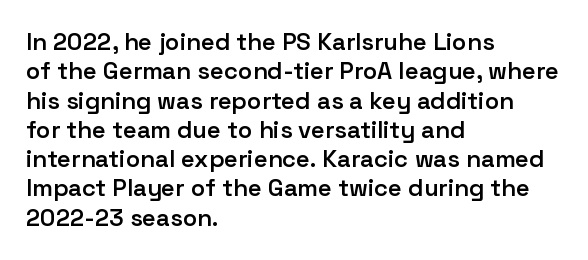
{"italic": "no", "bold": "semi", "underline": "no", "align": "left", "line_spacing_ratio": 1.22, "letter_spacing": "normal", "letter_spacing_em": 0.0, "glyph_px": 24}
